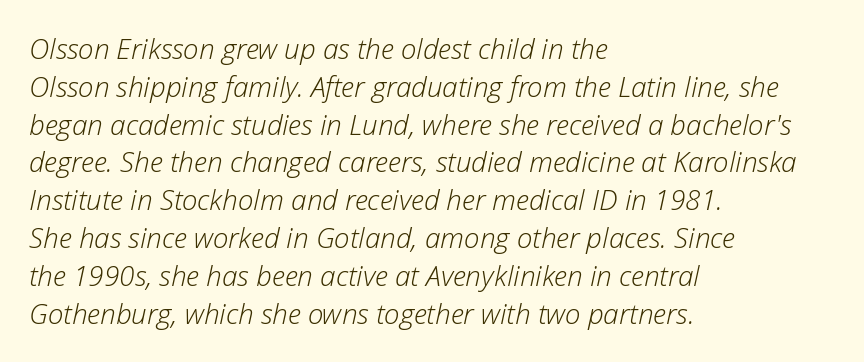
Letters rest on an invisible, unmarked baseline. The letters are slanted; this is an italic face. Regarding leading, the lines here are spaced in the standard way. This sample has the flowing, uneven cadence of proportional lettering. Students, note that the glyphs here touch the page at normal intervals.
